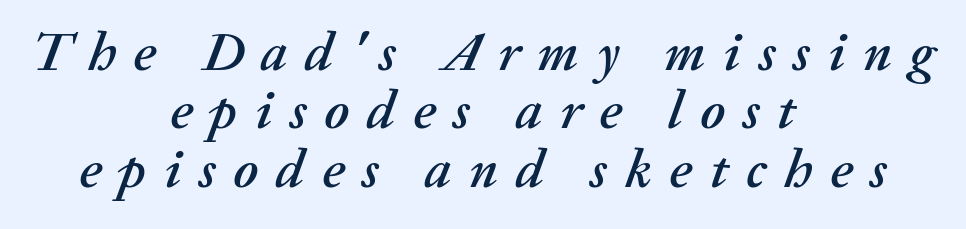
{"italic": "yes", "lean": "right", "slant_degrees": 20, "width": "normal", "stroke_contrast": "medium", "x_height": "medium", "monospaced": "no", "underline": "no", "align": "center", "line_spacing": "tight", "line_spacing_ratio": 1.06, "letter_spacing": "wide", "letter_spacing_em": 0.32, "glyph_px": 55}
